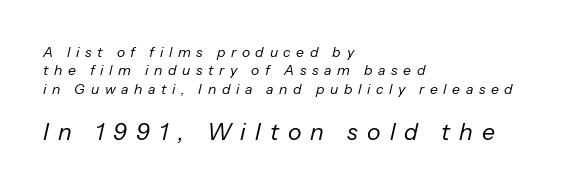
The image shows 23 px text type, italic (leaning right); set left-aligned, normal line spacing (1.32x), unusually wide letter spacing (+0.4 em), not underlined; the second (bottom) block is 1.64x larger.
